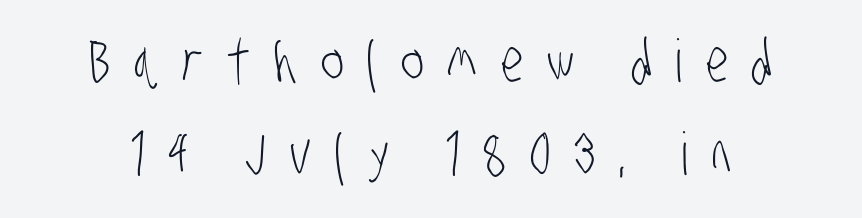
Q: Is the text bold? A: No.
Q: Is the typeface a serif or a sans-serif typeface? A: Sans-serif.
Q: Is the text underlined? A: No.
Q: Is the spacing between letters normal or unusually wide? A: Unusually wide.
Q: Is the spacing between lines tight, normal or loose? A: Normal.
Q: Width (condensed, normal, or wide)? A: Condensed.
Q: Stroke contrast? A: Low.
Q: x-height? A: Large.
Q: Monospaced? A: No.
